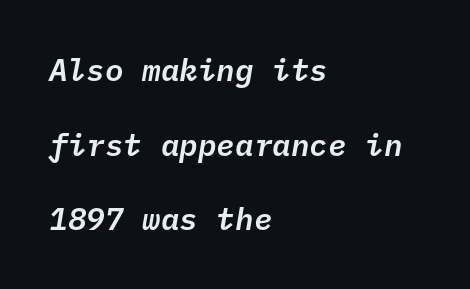
The image shows 31 px text type, italic (leaning right), monospaced; set left-aligned, loose line spacing (2.41x), normal letter spacing, not underlined; low stroke contrast and a medium x-height.
